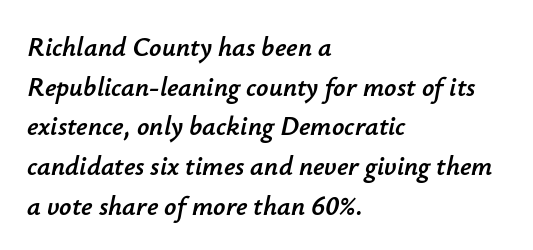
This is oblique type, the kind used for emphasis or titles. Check under the words: just untouched page. Summary of vertical rhythm: regular, with standard interline spacing. Typeset ragged right — the left edge is the straight one.
